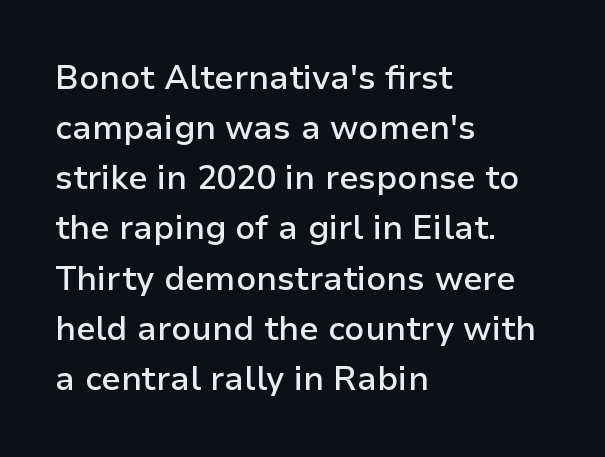
{"serif": "no", "italic": "no", "bold": "semi", "weight": "semibold", "width": "normal", "stroke_contrast": "low", "x_height": "medium", "monospaced": "no", "underline": "no", "align": "left", "line_spacing": "normal", "line_spacing_ratio": 1.52, "letter_spacing": "normal", "letter_spacing_em": 0.0, "glyph_px": 33}
